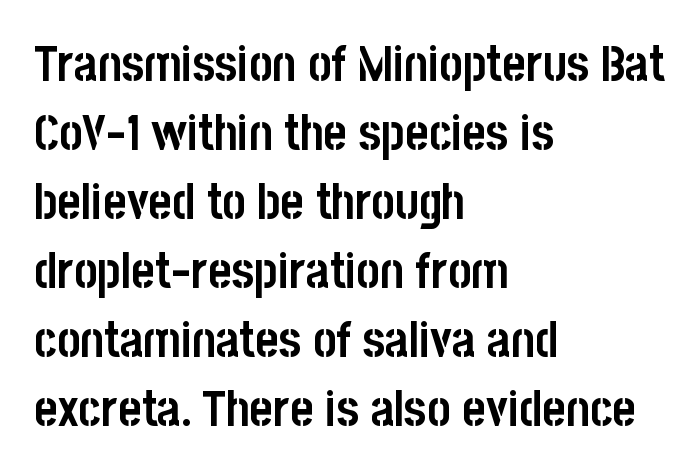
Q: Is the text bold? A: Yes.
Q: Is the text italic (slanted)? A: No, it is upright.
Q: Is the typeface a serif or a sans-serif typeface? A: Sans-serif.
Q: Is the text underlined? A: No.
Q: How is the paragraph aligned? A: Left-aligned.
Q: Is the spacing between letters normal or unusually wide? A: Normal.
Q: Is the spacing between lines tight, normal or loose? A: Normal.
Q: Width (condensed, normal, or wide)? A: Condensed.
Q: Stroke contrast? A: Low.
Q: x-height? A: Large.
Q: Monospaced? A: No.
